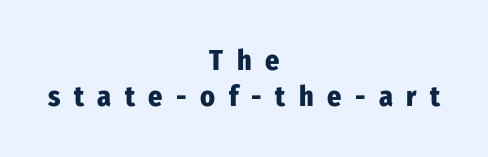
{"serif": "no", "italic": "no", "bold": "yes", "weight": "heavy", "width": "condensed", "stroke_contrast": "low", "x_height": "medium", "monospaced": "no", "underline": "no", "align": "center", "line_spacing": "normal", "line_spacing_ratio": 1.28, "letter_spacing": "wide", "letter_spacing_em": 0.48, "glyph_px": 28}
